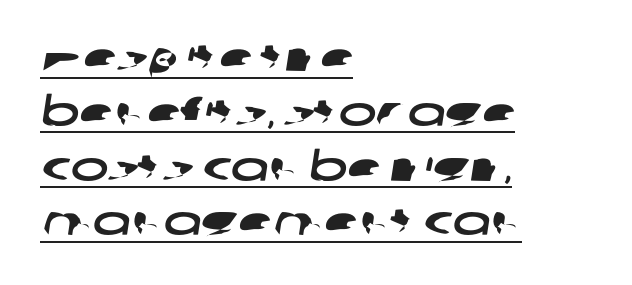
Q: Is the typeface a serif or a sans-serif typeface? A: Sans-serif.
Q: Is the text underlined? A: Yes.
Q: How is the paragraph aligned? A: Left-aligned.
Q: Is the spacing between letters normal or unusually wide? A: Normal.
Q: Is the spacing between lines tight, normal or loose? A: Normal.
Q: Width (condensed, normal, or wide)? A: Wide.
Q: Stroke contrast? A: Low.
Q: x-height? A: Medium.
Q: Monospaced? A: No.
